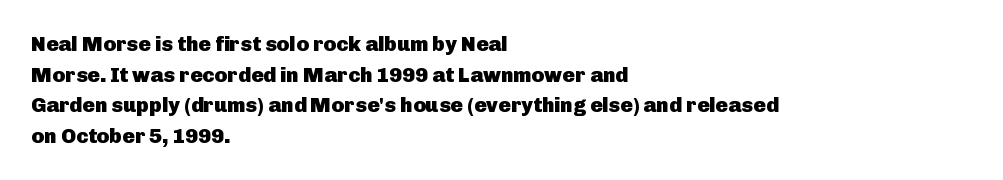
{"italic": "no", "bold": "yes", "underline": "no", "align": "left", "line_spacing": "normal", "line_spacing_ratio": 1.46, "letter_spacing": "normal", "letter_spacing_em": 0.0, "glyph_px": 21}
